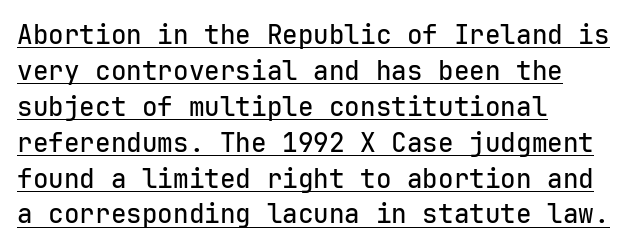
Q: Is the text italic (slanted)? A: No, it is upright.
Q: Is the text underlined? A: Yes.
Q: How is the paragraph aligned? A: Left-aligned.
Q: Is the spacing between letters normal or unusually wide? A: Normal.
Q: Is the spacing between lines tight, normal or loose? A: Normal.
